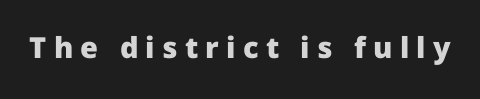
Stroke terminals: plain, sans-serif. Weight check: bold — yes, fully. A typesetter would call this proportional, since set widths differ per character. Caption: expanded tracking, letters set apart. Is there any slant? The stems are plumb.
